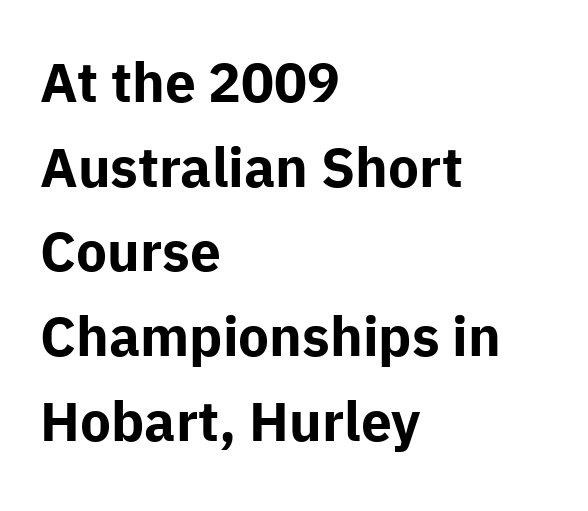
The image shows 55 px bold sans-serif type, upright; set left-aligned, normal line spacing (1.54x), normal letter spacing, not underlined; low stroke contrast and a medium x-height.
